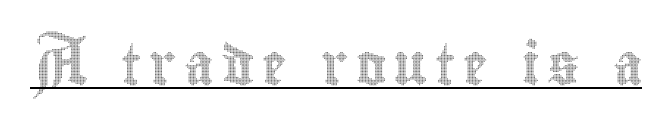
Q: Is the text italic (slanted)? A: No, it is upright.
Q: Is the text underlined? A: Yes.
Q: Width (condensed, normal, or wide)? A: Condensed.
Q: x-height? A: Small.
Q: Monospaced? A: No.
